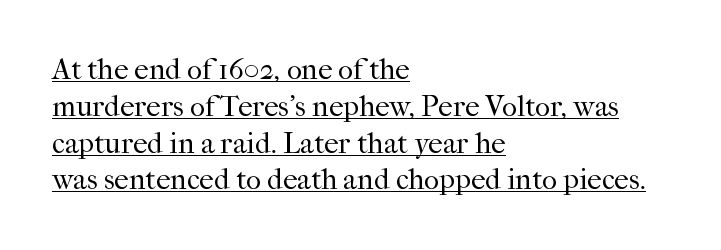
The image shows 29 px regular-weight serif type, upright; set left-aligned, normal line spacing (1.27x), normal letter spacing, underlined; high stroke contrast and a medium x-height.
